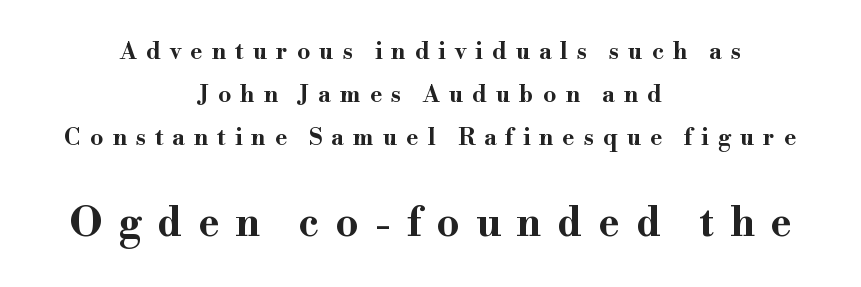
{"serif": "yes", "italic": "no", "bold": "yes", "weight": "bold", "width": "wide", "stroke_contrast": "high", "x_height": "small", "monospaced": "no", "underline": "no", "align": "center", "line_spacing_ratio": 1.88, "letter_spacing": "wide", "letter_spacing_em": 0.4, "larger_block": "second", "size_ratio": 1.74, "glyph_px": 40}
